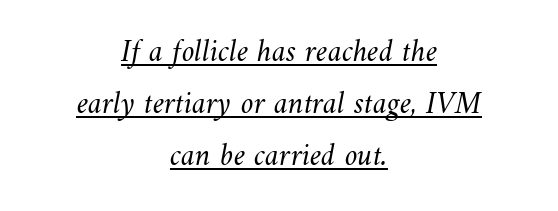
The image shows 32 px light type; set centered, normal line spacing (1.62x), normal letter spacing, underlined; medium stroke contrast and a small x-height.
